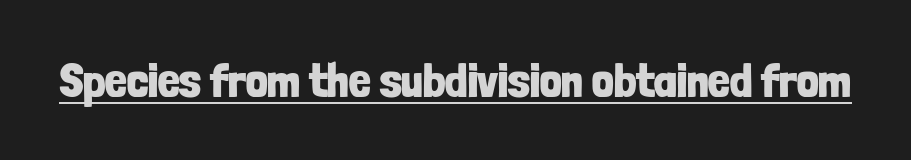
{"serif": "no", "italic": "no", "bold": "yes", "weight": "bold", "width": "condensed", "stroke_contrast": "low", "x_height": "medium", "monospaced": "no", "underline": "yes", "letter_spacing": "normal", "letter_spacing_em": 0.0, "glyph_px": 48}
